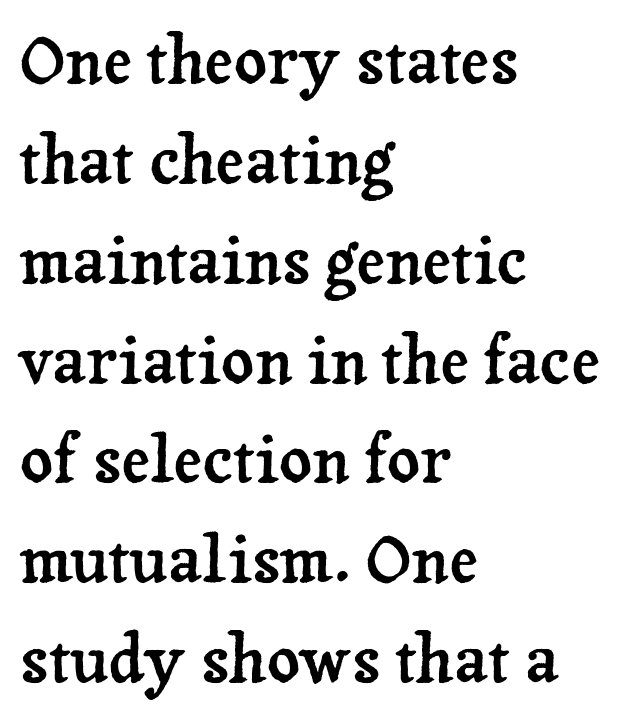
{"serif": "yes", "italic": "no", "width": "normal", "stroke_contrast": "low", "x_height": "medium", "monospaced": "no", "underline": "no", "align": "left", "line_spacing": "normal", "line_spacing_ratio": 1.56, "letter_spacing": "normal", "letter_spacing_em": 0.0, "glyph_px": 64}
